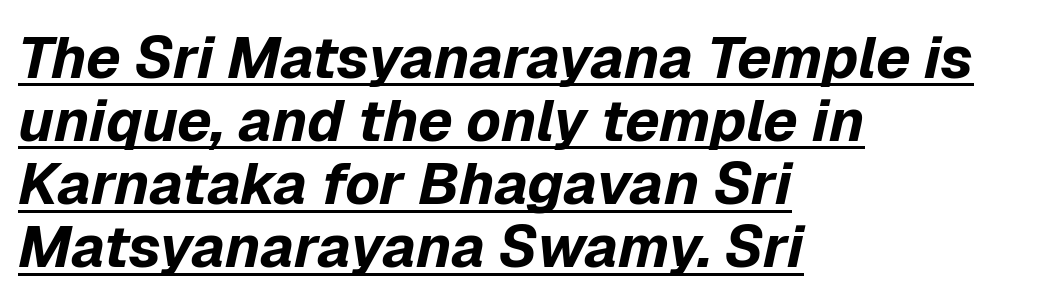
{"italic": "yes", "lean": "right", "slant_degrees": 12, "bold": "yes", "weight": "bold", "width": "normal", "stroke_contrast": "low", "x_height": "medium", "monospaced": "no", "underline": "yes", "align": "left", "line_spacing": "tight", "line_spacing_ratio": 1.07, "letter_spacing": "normal", "letter_spacing_em": 0.0, "glyph_px": 59}
